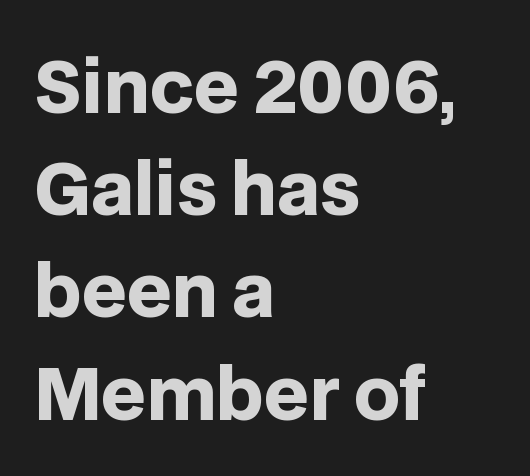
{"serif": "no", "italic": "no", "bold": "yes", "weight": "heavy", "width": "normal", "stroke_contrast": "low", "x_height": "large", "monospaced": "no", "underline": "no", "align": "left", "line_spacing": "normal", "line_spacing_ratio": 1.44, "letter_spacing": "normal", "letter_spacing_em": 0.0, "glyph_px": 71}
